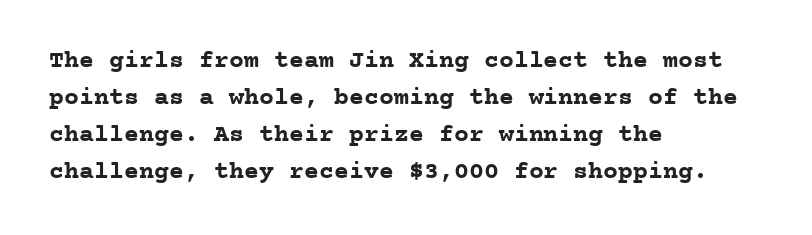
{"italic": "no", "bold": "yes", "underline": "no", "align": "left", "line_spacing": "normal", "line_spacing_ratio": 1.48, "letter_spacing": "normal", "letter_spacing_em": 0.0, "glyph_px": 25}
